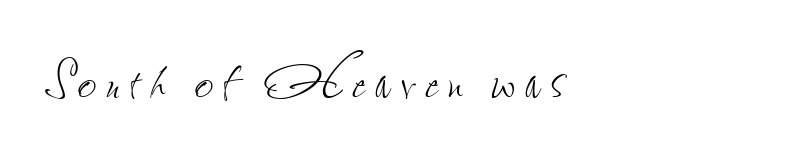
The image shows 65 px thin, condensed type; set left-aligned, not underlined; low stroke contrast and a small x-height.
